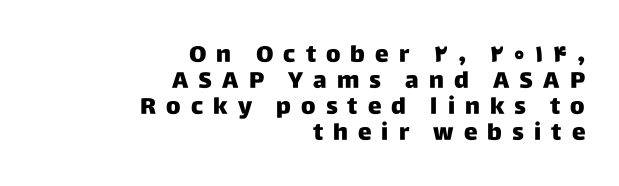
{"italic": "no", "underline": "no", "align": "right", "line_spacing": "tight", "line_spacing_ratio": 1.13, "letter_spacing": "wide", "letter_spacing_em": 0.44, "glyph_px": 23}
